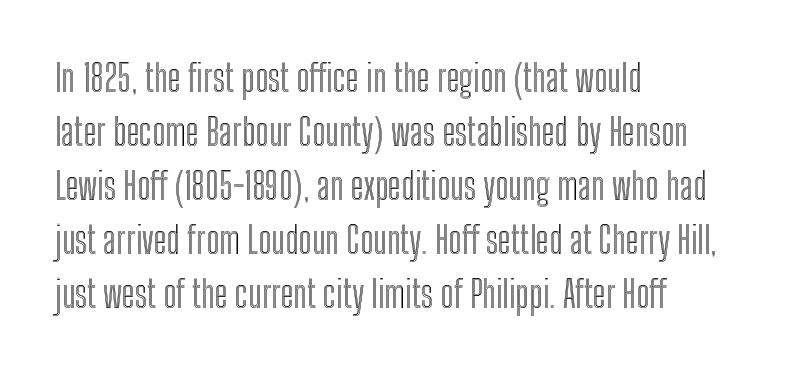
The type sits square on the baseline with zero lean. The face used here is proportionally spaced, like ordinary book or web type. The tracking reads as untouched default to a designer's eye. Descender tails drop into unmarked territory.
